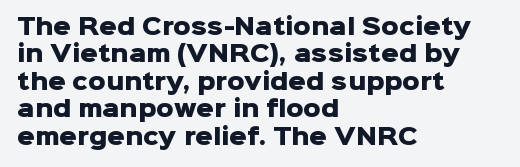
Only glyphs here, with clear space below each row. The type sits square on the baseline with zero lean. Short note: letters normally spaced. Summary of vertical rhythm: regular, with standard interline spacing. Thick stems and heavy bowls — unmistakably bold. Short and long lines alike share a common starting point at left.
